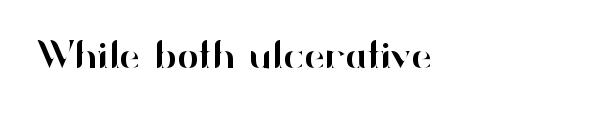
Q: Is the text italic (slanted)? A: No, it is upright.
Q: Is the typeface a serif or a sans-serif typeface? A: Sans-serif.
Q: Is the text underlined? A: No.
Q: Is the spacing between letters normal or unusually wide? A: Normal.
Q: Width (condensed, normal, or wide)? A: Normal.
Q: Stroke contrast? A: High.
Q: x-height? A: Small.
Q: Monospaced? A: No.
